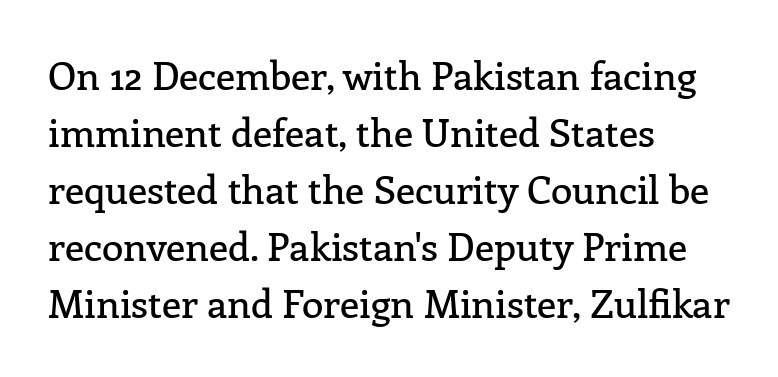
Descender tails drop into unmarked territory. The passage is arranged the way most books set body copy — flush left. Unlike a clean sans, this face finishes its strokes with serifs. What's the leading like? Ordinary, nothing unusual. Notice how the stems are strictly vertical — no italics here.
